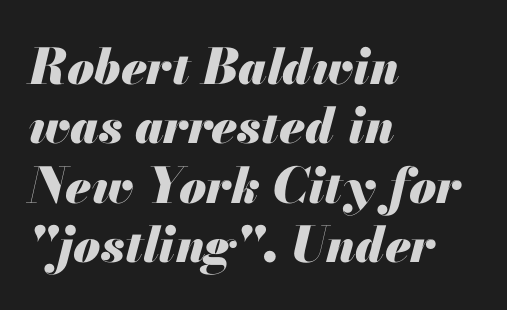
Is this a fixed-width face? No — the glyphs have proportional, varying widths. The glyphs look as if they've been sheared to an angle. The rendering keeps characters at their native spacing. Look at the stroke-to-counter ratio: heavy, a bold.
